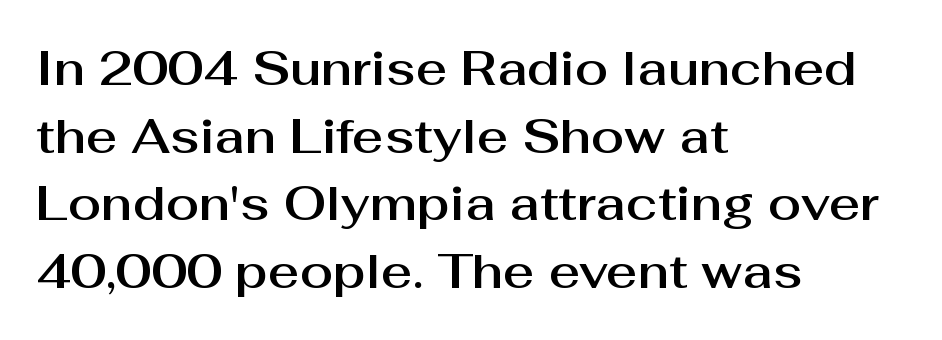
The image shows 48 px sans-serif type, upright; set left-aligned, normal line spacing (1.41x), normal letter spacing, not underlined; medium stroke contrast and a medium x-height.
